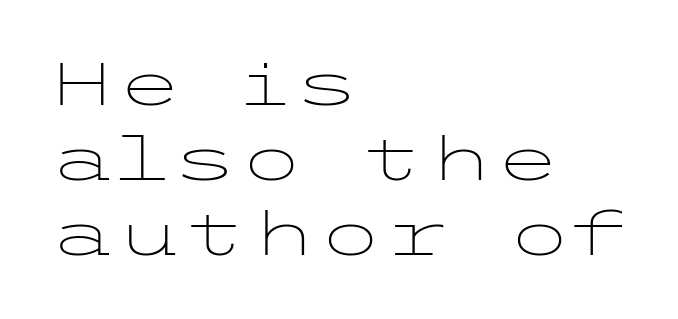
The image shows 61 px light, wide sans-serif type, upright; set left-aligned, line spacing 1.23x, normal letter spacing, not underlined; low stroke contrast and a medium x-height.
